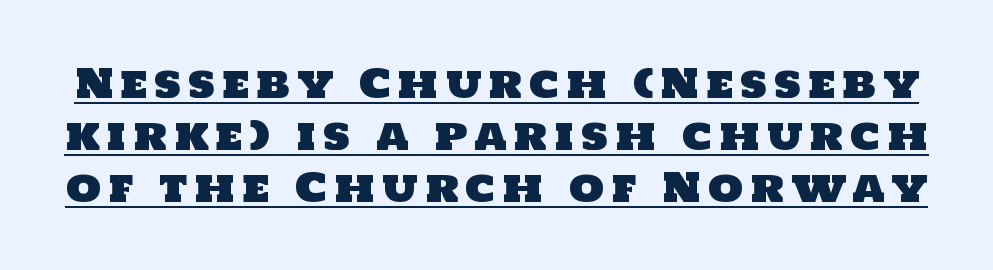
In terms of leading, this rendering sits right in the middle. The specimen includes a rule beneath the text block's lines. Here the designer chose a conventional face with non-uniform glyph widths. I'd call this a sans setting — the letters go barefoot.
